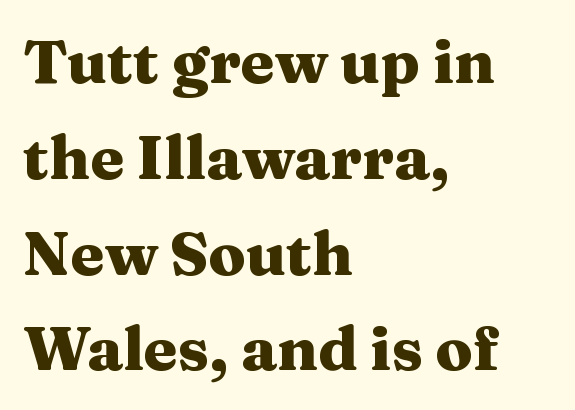
Compared with an ordinary text face, these strokes are far heavier — a full bold. The axis of the letterforms is exactly vertical. Short and long lines alike share a common starting point at left. Do the characters align in a grid? No, the font is proportional. These lines keep a tight, regular rhythm from letter to letter. Honestly, there is no underline to notice here at all.
